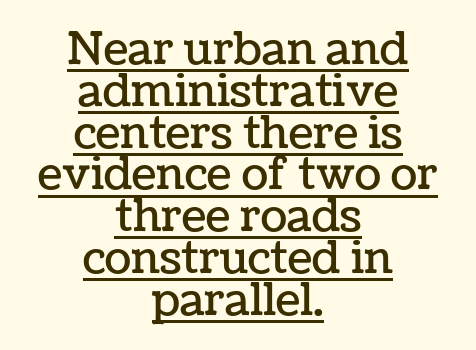
{"italic": "no", "width": "normal", "stroke_contrast": "low", "x_height": "medium", "monospaced": "no", "underline": "yes", "align": "center", "line_spacing": "tight", "line_spacing_ratio": 0.95, "letter_spacing": "normal", "letter_spacing_em": 0.0, "glyph_px": 44}
